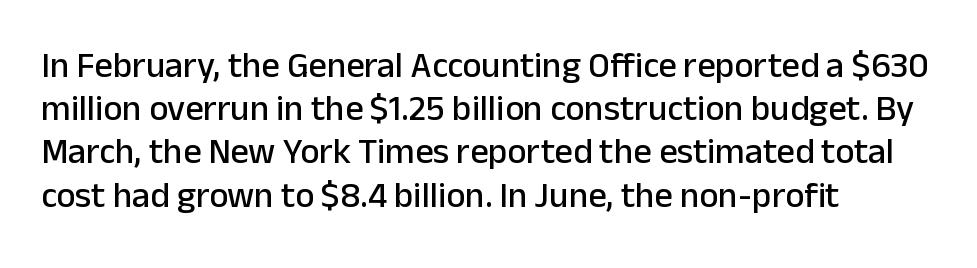
This is sans-serif lettering, the kind often seen on screens and signage. The letters advance in unequal steps, a hallmark of proportional type. The zone under the glyphs is completely vacant. Rendered with straight, roman letterforms. Layout note: lines flush left.
